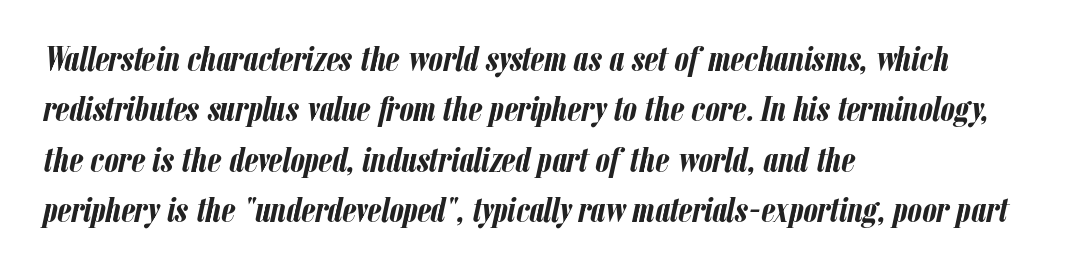
{"italic": "yes", "lean": "right", "slant_degrees": 12, "bold": "yes", "weight": "semibold", "width": "condensed", "stroke_contrast": "low", "x_height": "medium", "monospaced": "no", "underline": "no", "align": "left", "line_spacing": "normal", "line_spacing_ratio": 1.4, "letter_spacing": "normal", "letter_spacing_em": 0.0, "glyph_px": 36}
